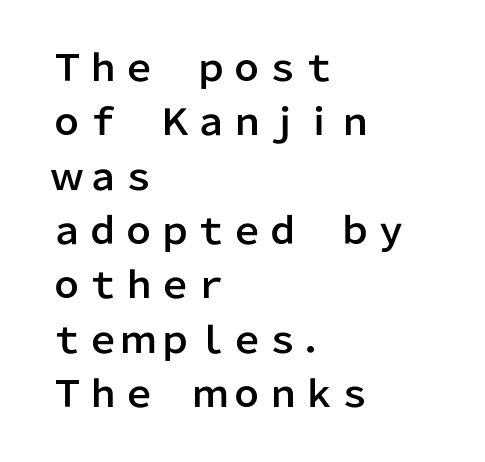
The image shows 36 px sans-serif type, upright; set left-aligned, normal line spacing (1.51x), normal letter spacing, not underlined; low stroke contrast and a medium x-height.
